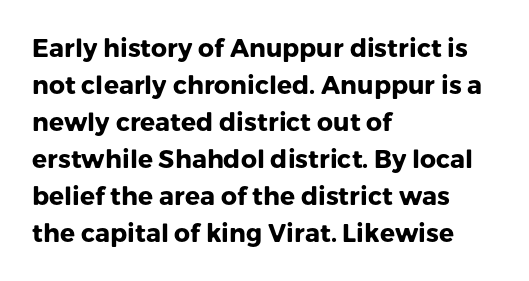
Q: Is the text bold? A: Yes.
Q: Is the text italic (slanted)? A: No, it is upright.
Q: Is the text underlined? A: No.
Q: How is the paragraph aligned? A: Left-aligned.
Q: Is the spacing between letters normal or unusually wide? A: Normal.
Q: Is the spacing between lines tight, normal or loose? A: Normal.
